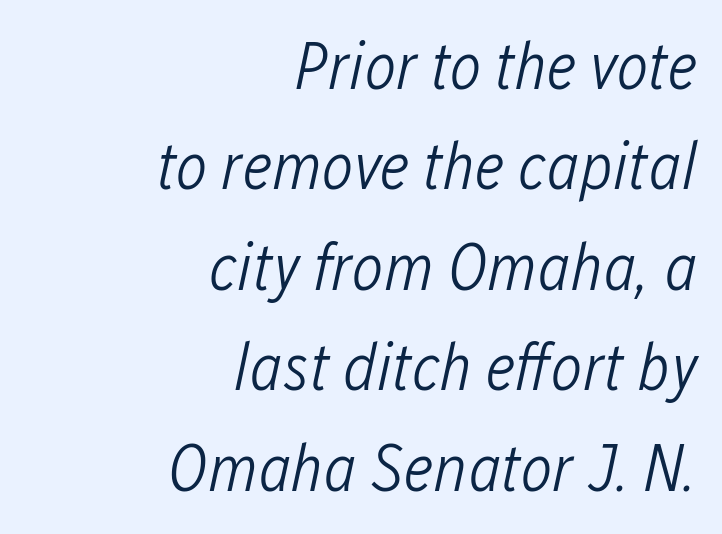
{"italic": "yes", "lean": "right", "slant_degrees": 12, "bold": "no", "weight": "light", "width": "condensed", "stroke_contrast": "low", "x_height": "medium", "monospaced": "no", "underline": "no", "align": "right", "line_spacing": "normal", "line_spacing_ratio": 1.5, "letter_spacing": "normal", "letter_spacing_em": 0.0, "glyph_px": 67}
